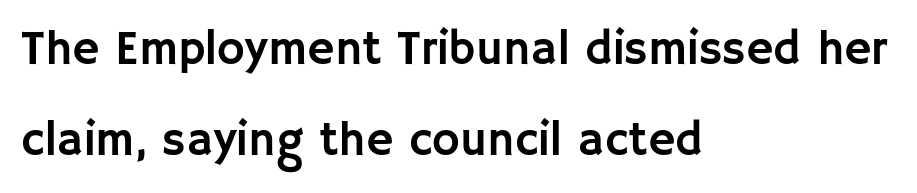
This sample trades compactness for vertical openness between lines. This is sans-serif lettering, the kind often seen on screens and signage. You could not count columns in this text — the font is proportionally spaced. Horizontal alignment here is leftward, the default for most running prose. Vertical strokes here are truly vertical.
